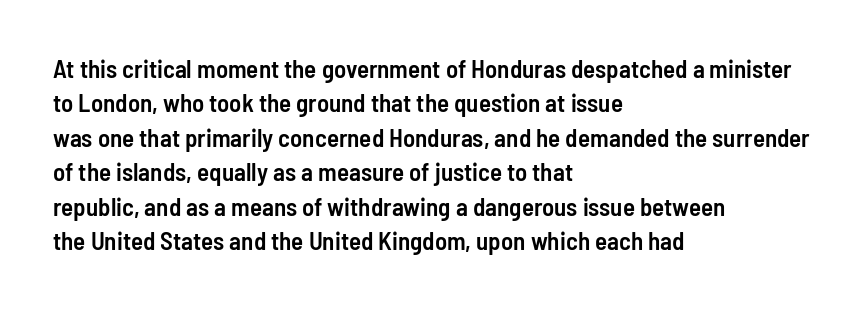
The image shows 25 px text type, upright; set left-aligned, normal line spacing (1.38x), normal letter spacing, not underlined.
